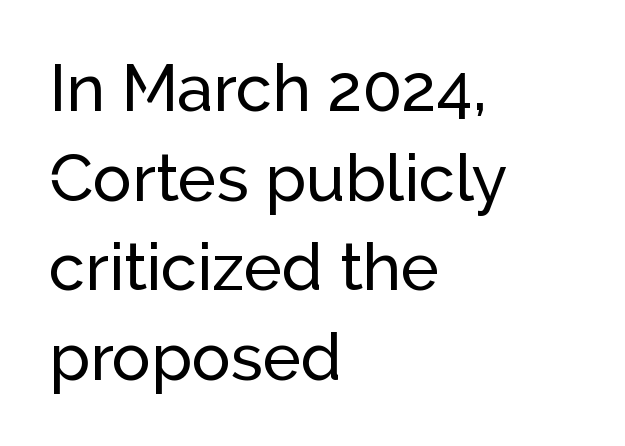
Q: Is the text italic (slanted)? A: No, it is upright.
Q: Is the typeface a serif or a sans-serif typeface? A: Sans-serif.
Q: Is the text underlined? A: No.
Q: How is the paragraph aligned? A: Left-aligned.
Q: Is the spacing between letters normal or unusually wide? A: Normal.
Q: Is the spacing between lines tight, normal or loose? A: Normal.
Q: Width (condensed, normal, or wide)? A: Normal.
Q: Stroke contrast? A: Low.
Q: x-height? A: Medium.
Q: Monospaced? A: No.
